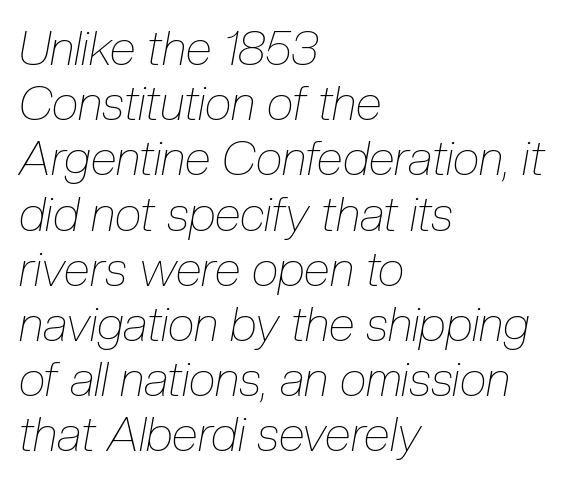
{"italic": "yes", "lean": "right", "slant_degrees": 10, "bold": "no", "weight": "thin", "width": "condensed", "stroke_contrast": "low", "x_height": "medium", "monospaced": "no", "underline": "no", "align": "left", "line_spacing": "tight", "line_spacing_ratio": 1.15, "letter_spacing": "normal", "letter_spacing_em": 0.0, "glyph_px": 48}
